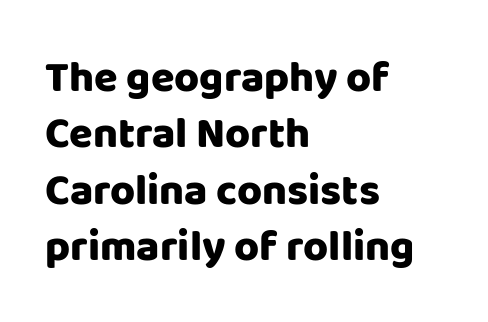
Q: Is the text bold? A: Yes.
Q: Is the text italic (slanted)? A: No, it is upright.
Q: Is the typeface a serif or a sans-serif typeface? A: Sans-serif.
Q: Is the text underlined? A: No.
Q: How is the paragraph aligned? A: Left-aligned.
Q: Is the spacing between letters normal or unusually wide? A: Normal.
Q: Is the spacing between lines tight, normal or loose? A: Normal.
Q: Width (condensed, normal, or wide)? A: Normal.
Q: Stroke contrast? A: Low.
Q: x-height? A: Large.
Q: Monospaced? A: No.
